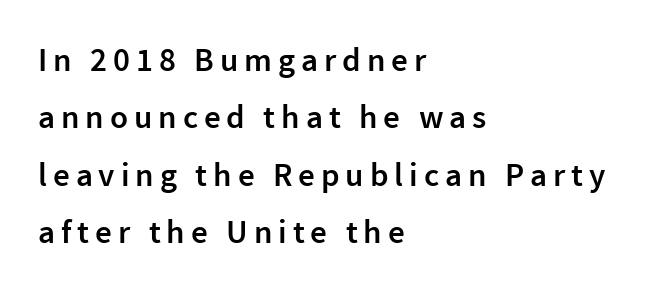
The image shows 33 px semibold sans-serif type, upright; set left-aligned, line spacing 1.74x, not underlined; a medium x-height.
